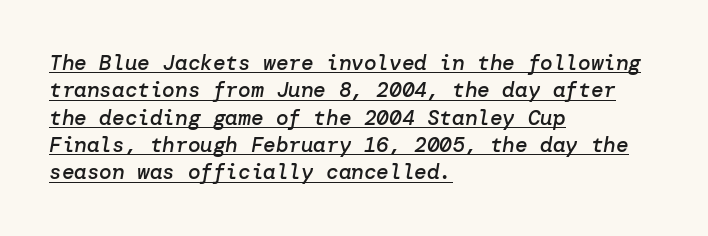
The image shows 21 px text type, italic (leaning right); set left-aligned, normal line spacing (1.3x), normal letter spacing, underlined.
